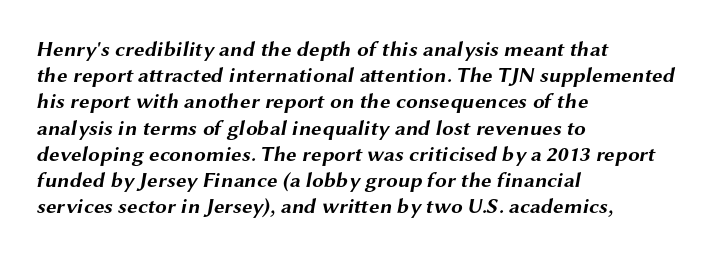
{"bold": "yes", "underline": "no", "align": "left", "line_spacing": "normal", "line_spacing_ratio": 1.25, "letter_spacing": "normal", "letter_spacing_em": 0.0, "glyph_px": 21}
